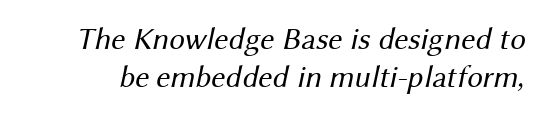
{"serif": "no", "bold": "no", "weight": "regular", "width": "normal", "stroke_contrast": "medium", "x_height": "medium", "monospaced": "no", "underline": "no", "line_spacing_ratio": 1.21, "letter_spacing": "normal", "letter_spacing_em": 0.0, "glyph_px": 31}
